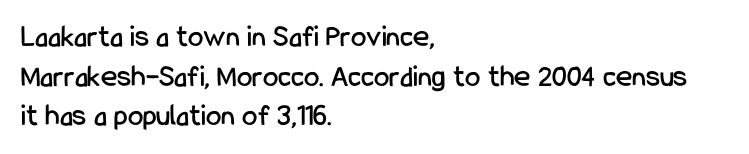
A typesetter would call this leading conventional body-copy spacing. This rendering features lettering with no underline. The face used here is proportionally spaced, like ordinary book or web type. The font family rendered here belongs to the sans-serif group. The rag falls on the right side of this text block. Tracking value appears to be zero — textbook default spacing.
